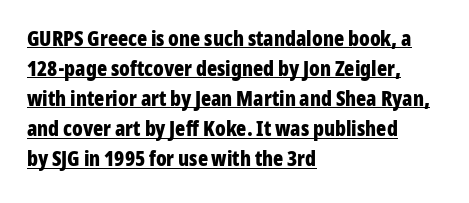
The image shows 21 px bold type, upright; set left-aligned, normal line spacing (1.43x), normal letter spacing, underlined.
